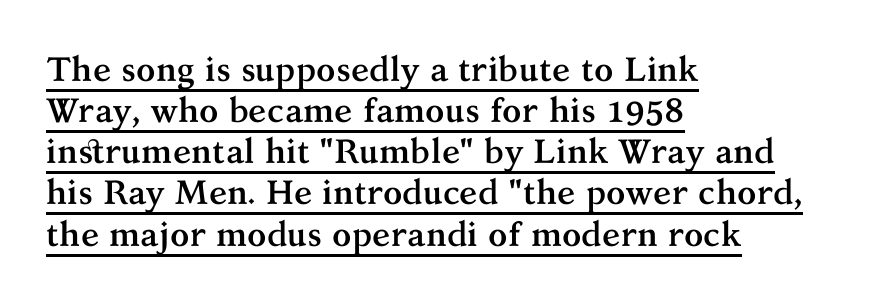
Q: Is the text bold? A: Yes.
Q: Is the text italic (slanted)? A: No, it is upright.
Q: Is the typeface a serif or a sans-serif typeface? A: Serif.
Q: Is the text underlined? A: Yes.
Q: How is the paragraph aligned? A: Left-aligned.
Q: Is the spacing between letters normal or unusually wide? A: Normal.
Q: Width (condensed, normal, or wide)? A: Normal.
Q: Stroke contrast? A: Medium.
Q: x-height? A: Medium.
Q: Monospaced? A: No.
